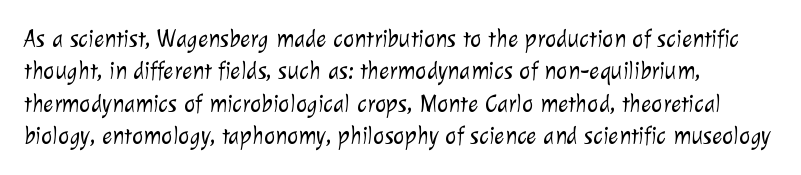
The image shows 24 px text type; set left-aligned, normal line spacing (1.35x), normal letter spacing, not underlined.
